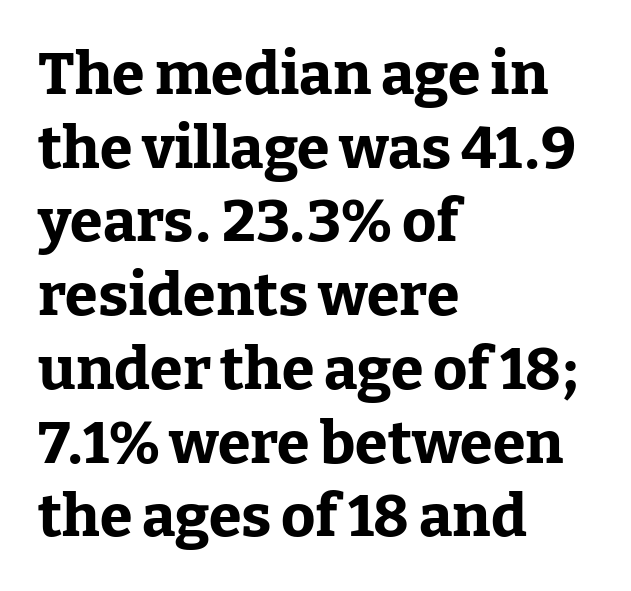
This rendering leaves character spacing at its baseline value. These lines are set flush left with a ragged right edge. It's the straight-up-and-down kind of type. These lines carry a lot of weight — the face is fully bold.
